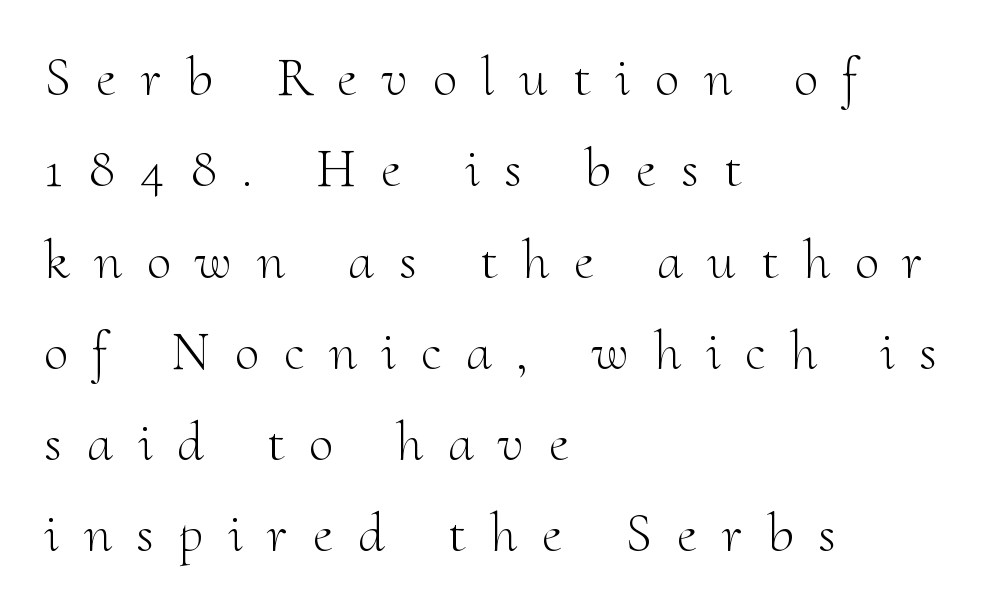
The space beneath each line is pristine and unruled. The letterforms sit at book weight or below. Compared with typical paragraphs, the rows here are spaced about the same. You can tell from the footed stems that serif type was used. Tall strokes in this sample are plumb rather than angled.
